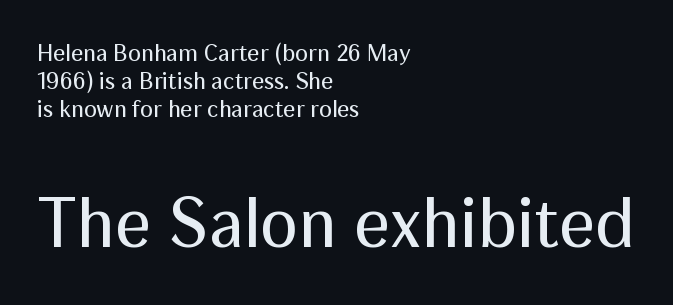
{"serif": "no", "italic": "no", "bold": "no", "weight": "regular", "width": "normal", "stroke_contrast": "medium", "x_height": "medium", "monospaced": "no", "underline": "no", "align": "left", "line_spacing_ratio": 1.17, "letter_spacing": "normal", "letter_spacing_em": 0.0, "larger_block": "second", "size_ratio": 2.96, "glyph_px": 71}
